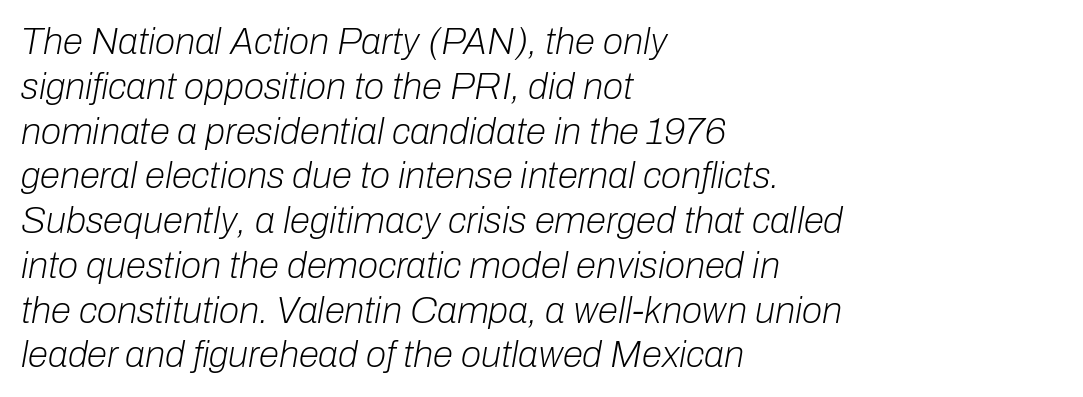
{"italic": "yes", "lean": "right", "slant_degrees": 10, "bold": "no", "weight": "light", "width": "normal", "stroke_contrast": "low", "x_height": "medium", "monospaced": "no", "underline": "no", "align": "left", "line_spacing_ratio": 1.21, "letter_spacing": "normal", "letter_spacing_em": 0.0, "glyph_px": 37}
